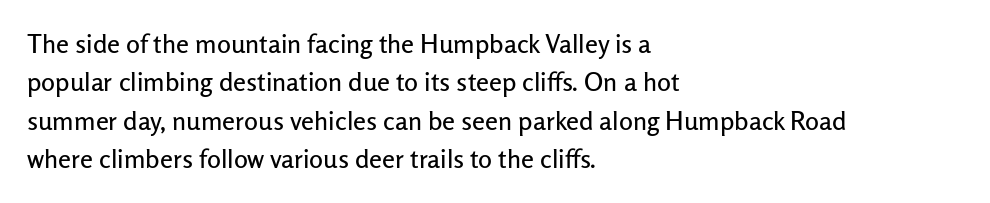
Q: Is the text italic (slanted)? A: No, it is upright.
Q: Is the text underlined? A: No.
Q: How is the paragraph aligned? A: Left-aligned.
Q: Is the spacing between letters normal or unusually wide? A: Normal.
Q: Is the spacing between lines tight, normal or loose? A: Normal.
